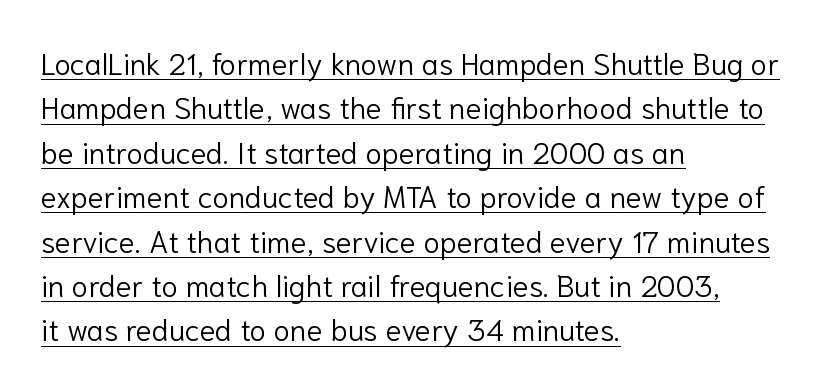
Line beginnings align vertically; line endings do not. Font category for this specimen: sans-serif. If you drew a line through each stem, it would be perfectly vertical. The rendering uses natural spacing where letterforms have individual widths. Every word sits above its own underline.
